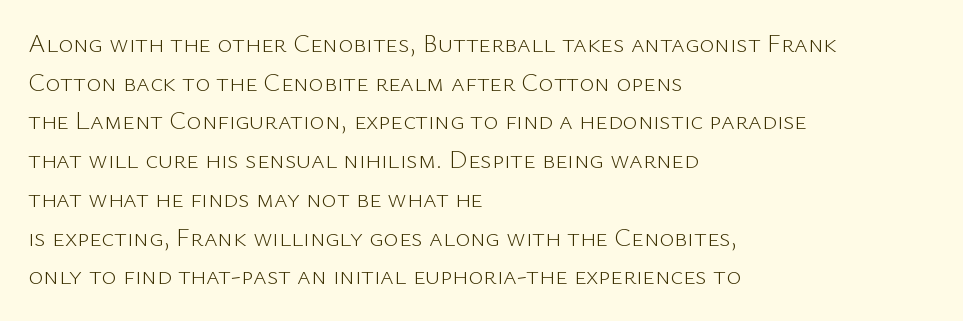
{"italic": "no", "bold": "no", "underline": "no", "align": "left", "line_spacing": "normal", "line_spacing_ratio": 1.49, "letter_spacing": "normal", "letter_spacing_em": 0.0, "glyph_px": 26}
